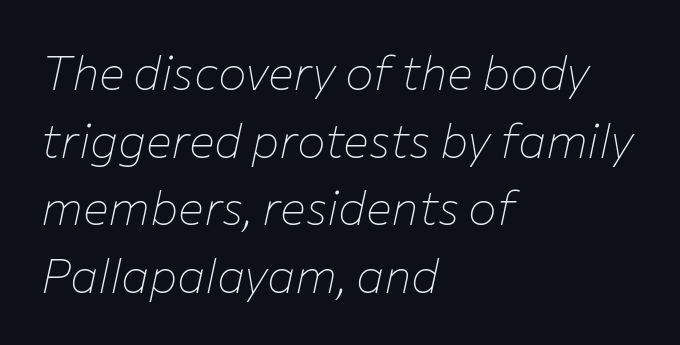
The image shows 48 px thin type, italic (leaning right); set left-aligned, normal line spacing (1.41x), normal letter spacing, not underlined; low stroke contrast and a medium x-height.
